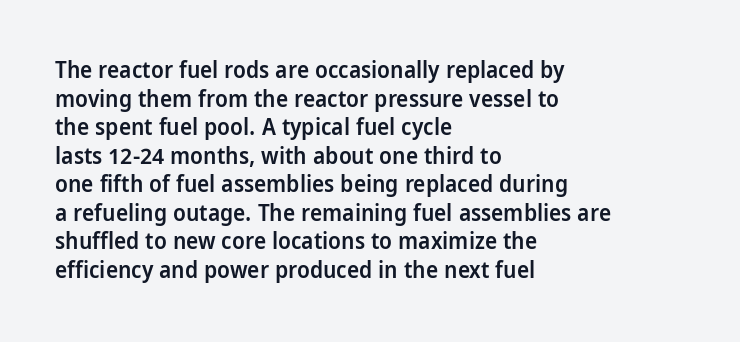
The passage shown is not underscored anywhere. On the weight axis this lands at semibold, roughly 600. Nothing unusual about the tracking: characters are spaced as the font intends. This is roman type, the default non-slanted kind. The paragraph has a hard left edge and a soft right edge.
